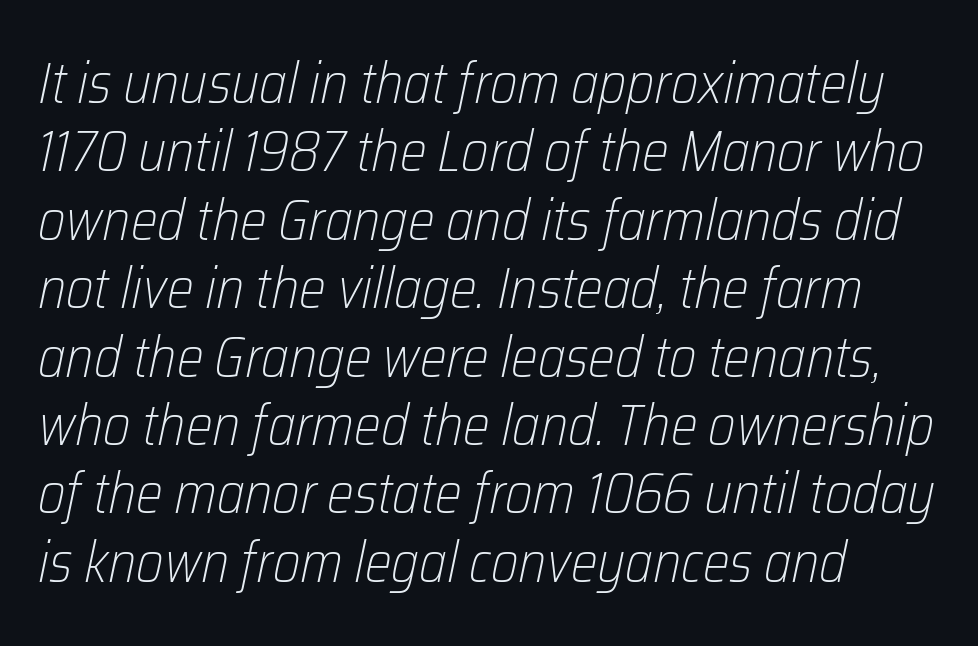
Inter-character spacing is left at the font's built-in metrics. Lines of text with bare space underneath. Proportional: the letters do not fall into vertical columns. This is not heavy type; no bold has been used. An italicized treatment has been applied to the whole sample.
